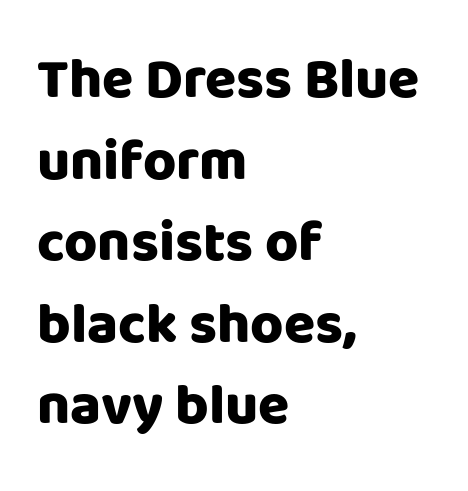
The image shows 57 px heavy sans-serif type, upright; set left-aligned, normal line spacing (1.43x), normal letter spacing, not underlined; low stroke contrast and a large x-height.
